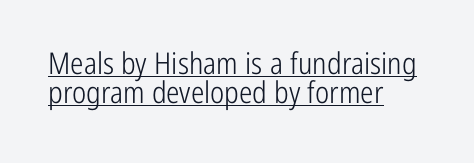
Q: Is the text bold? A: No.
Q: Is the text italic (slanted)? A: No, it is upright.
Q: Is the typeface a serif or a sans-serif typeface? A: Sans-serif.
Q: Is the text underlined? A: Yes.
Q: How is the paragraph aligned? A: Left-aligned.
Q: Is the spacing between letters normal or unusually wide? A: Normal.
Q: Is the spacing between lines tight, normal or loose? A: Tight.
Q: Width (condensed, normal, or wide)? A: Condensed.
Q: Stroke contrast? A: Low.
Q: x-height? A: Medium.
Q: Monospaced? A: No.
